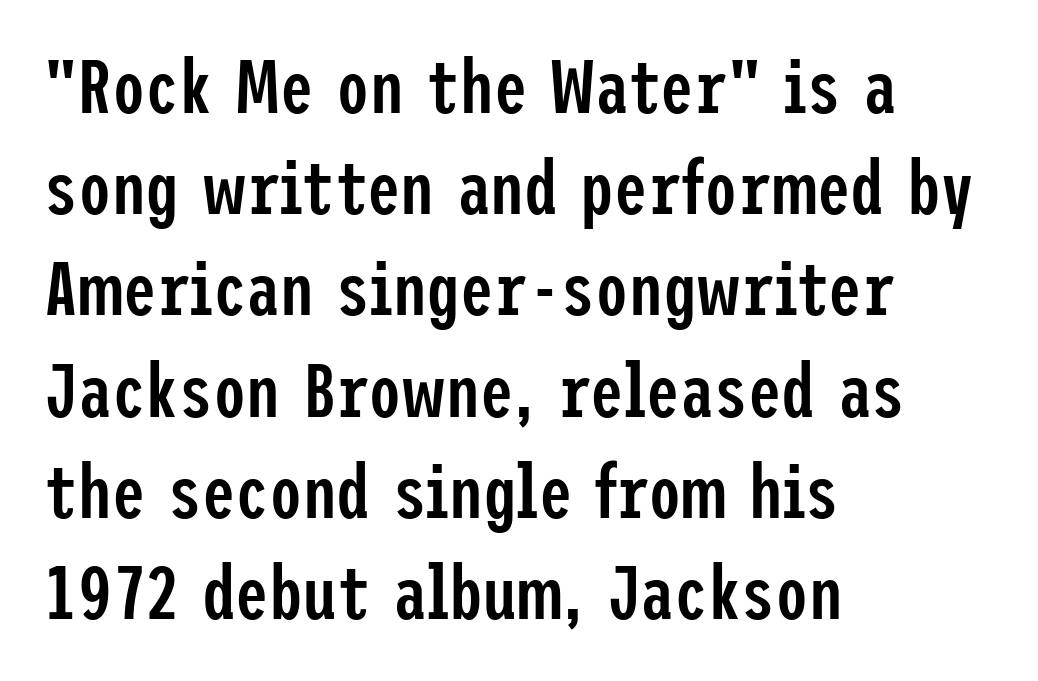
Q: Is the text bold? A: Semi-bold.
Q: Is the text italic (slanted)? A: No, it is upright.
Q: Is the typeface a serif or a sans-serif typeface? A: Sans-serif.
Q: Is the text underlined? A: No.
Q: How is the paragraph aligned? A: Left-aligned.
Q: Is the spacing between letters normal or unusually wide? A: Normal.
Q: Is the spacing between lines tight, normal or loose? A: Normal.
Q: Width (condensed, normal, or wide)? A: Condensed.
Q: Stroke contrast? A: Low.
Q: x-height? A: Medium.
